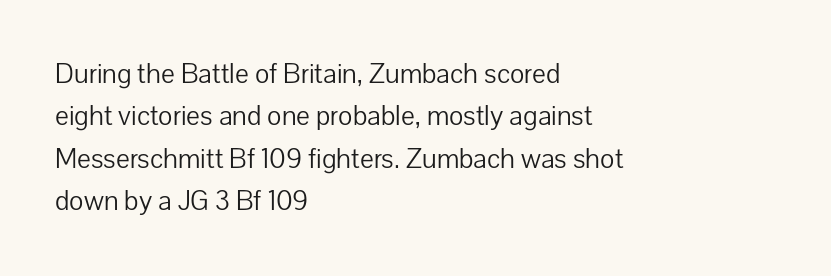
These glyphs show unthickened strokes, regular width or finer. Note the varied advance widths — an 'i' is clearly narrower than an 'm'. In terms of letterspacing, this is plain default setting. When letters stand straight like this, we call the style roman or upright. These lines are set flush left with a ragged right edge.
